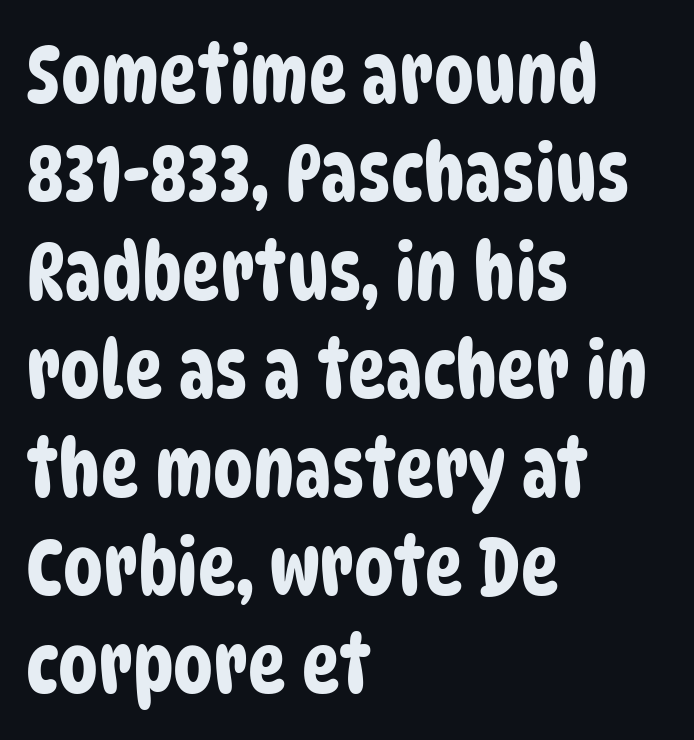
The image shows 80 px condensed sans-serif type; set left-aligned, line spacing 1.23x, normal letter spacing, not underlined; low stroke contrast and a large x-height.
